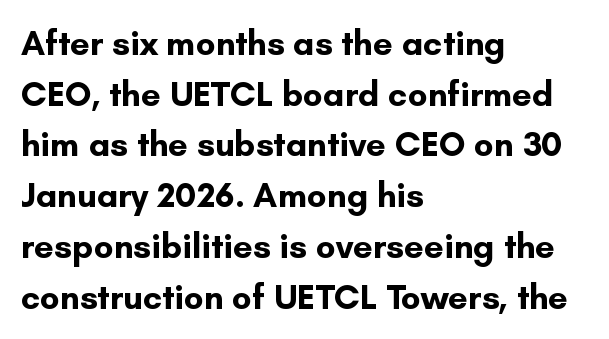
Honestly, there is no underline to notice here at all. These lines are composed in type without serifs. The vertical gap from one line to the next is medium. This is roman type, the default non-slanted kind. The face used here has the dense, thick strokes of a bold. The rendering keeps characters at their native spacing.
